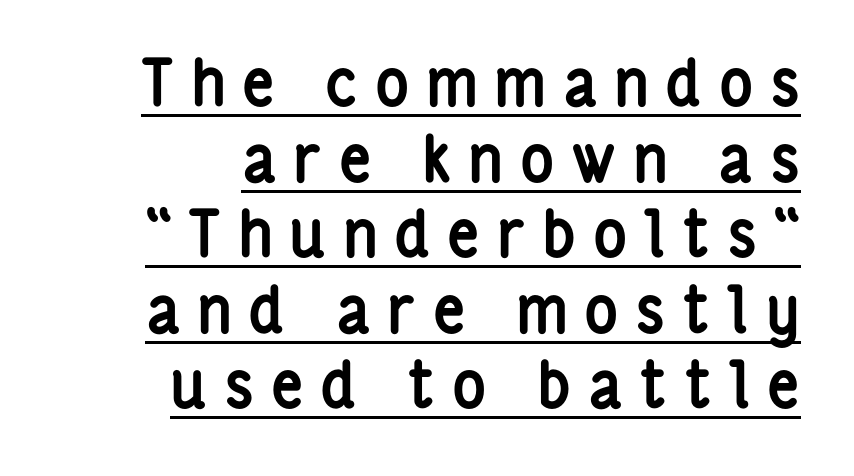
The image shows 64 px semibold, condensed sans-serif type, upright; set right-aligned, line spacing 1.18x, unusually wide letter spacing (+0.26 em), underlined; low stroke contrast and a medium x-height.
